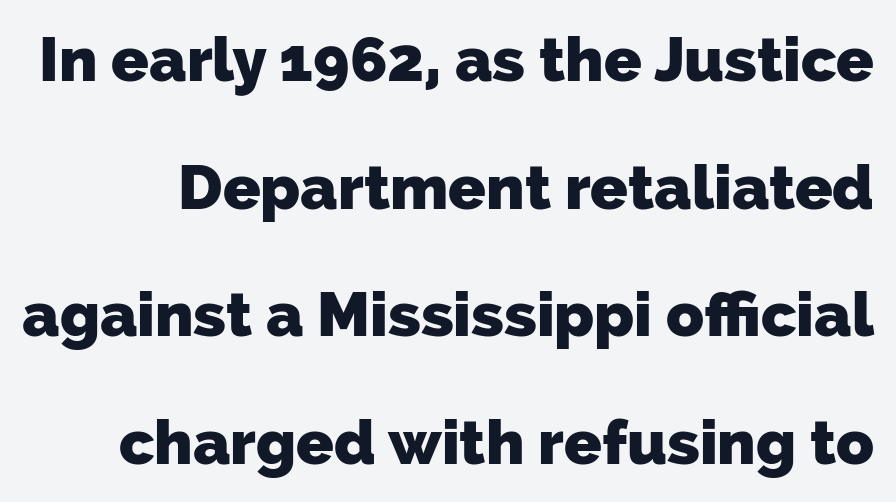
{"serif": "no", "bold": "yes", "weight": "heavy", "width": "normal", "stroke_contrast": "low", "x_height": "medium", "monospaced": "no", "underline": "no", "line_spacing": "loose", "line_spacing_ratio": 2.06, "letter_spacing": "normal", "letter_spacing_em": 0.0, "glyph_px": 62}
